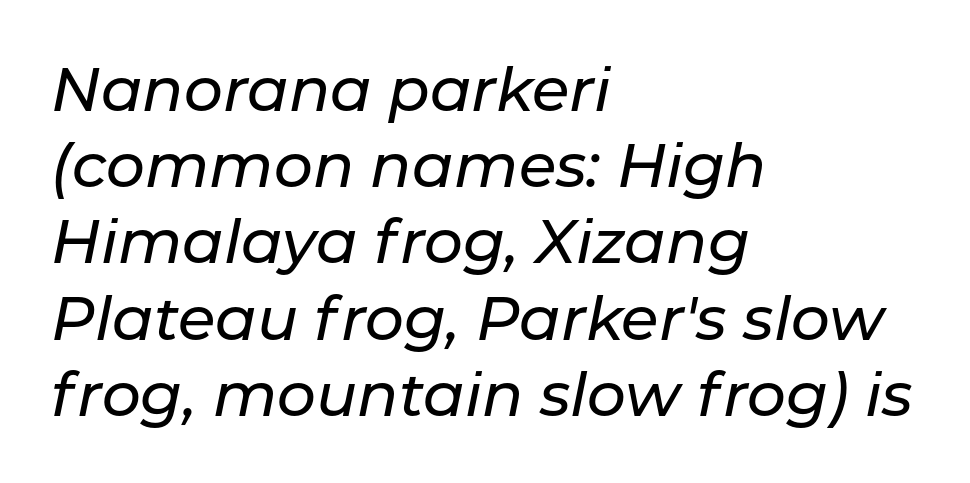
The image shows 61 px text type, italic (leaning right); set left-aligned, normal line spacing (1.25x), normal letter spacing, not underlined; low stroke contrast and a medium x-height.
